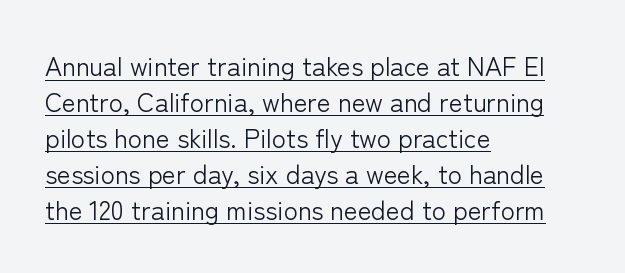
Caption: standard tracking, unaltered. Horizontal alignment here is leftward, the default for most running prose. Do the letters lean? They stand straight. The space between consecutive lines is moderate. The words here are underlined. The face looks like a standard text weight, possibly lighter.
